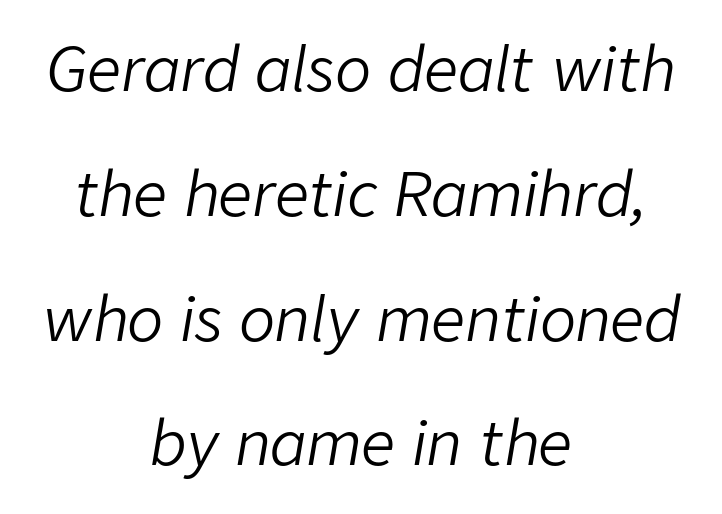
No chunkiness to these letters — they're not bold. Airy leading. Tall strokes in this sample are angled rather than plumb. There is no visible air inserted between adjacent glyphs. The compositor balanced each line on the midline. This rendering features lettering with no underline.
